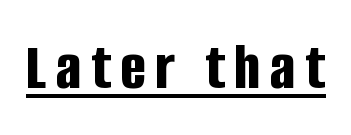
Q: Is the text bold? A: Yes.
Q: Is the text italic (slanted)? A: No, it is upright.
Q: Is the typeface a serif or a sans-serif typeface? A: Sans-serif.
Q: Is the text underlined? A: Yes.
Q: Width (condensed, normal, or wide)? A: Condensed.
Q: Stroke contrast? A: Low.
Q: x-height? A: Large.
Q: Monospaced? A: No.
